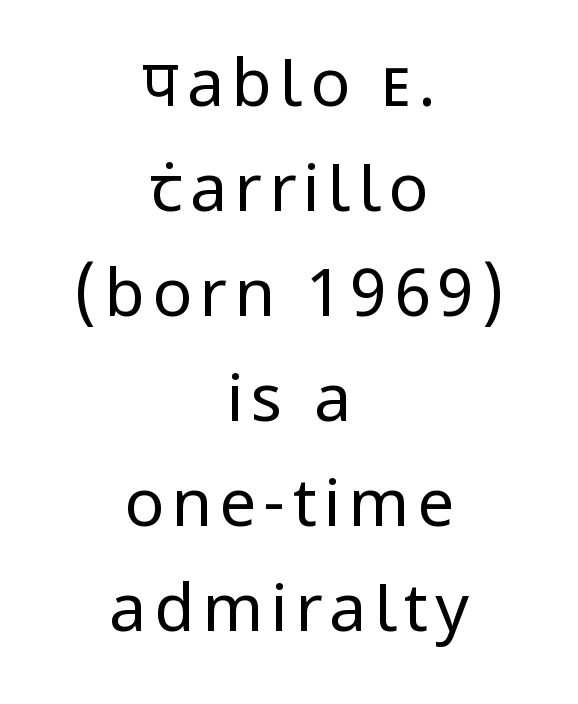
{"serif": "no", "italic": "no", "bold": "no", "weight": "regular", "width": "normal", "stroke_contrast": "low", "x_height": "medium", "monospaced": "no", "underline": "no", "align": "center", "line_spacing": "normal", "line_spacing_ratio": 1.59, "glyph_px": 66}
